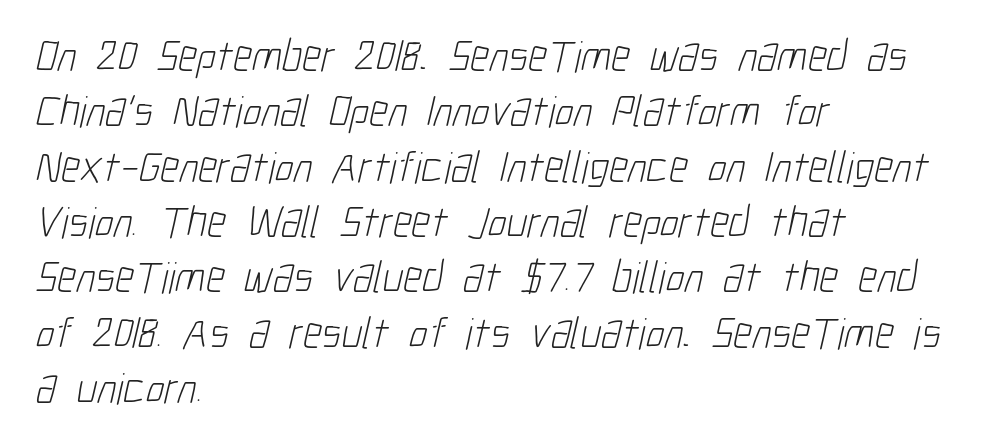
The image shows 45 px light, condensed sans-serif type; set left-aligned, line spacing 1.23x, normal letter spacing, not underlined; low stroke contrast and a medium x-height.
